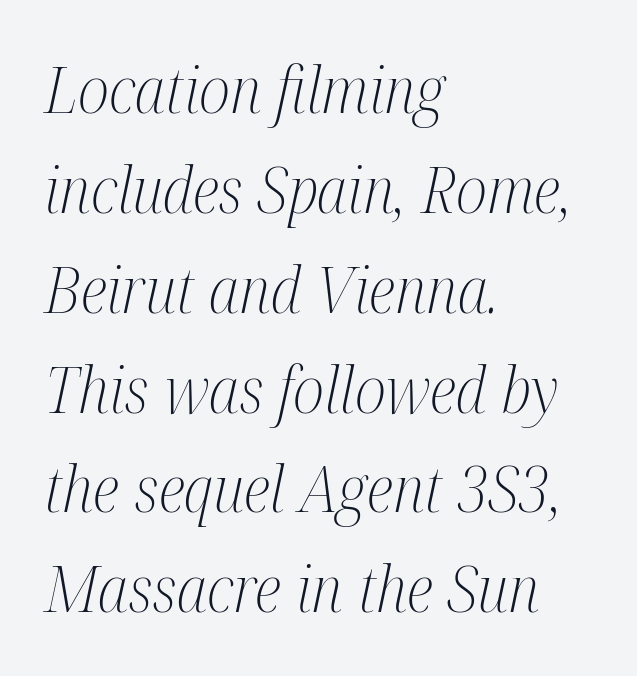
The image shows 64 px light, condensed serif type, italic (leaning right); set left-aligned, normal line spacing (1.56x), normal letter spacing, not underlined; medium stroke contrast and a medium x-height.
